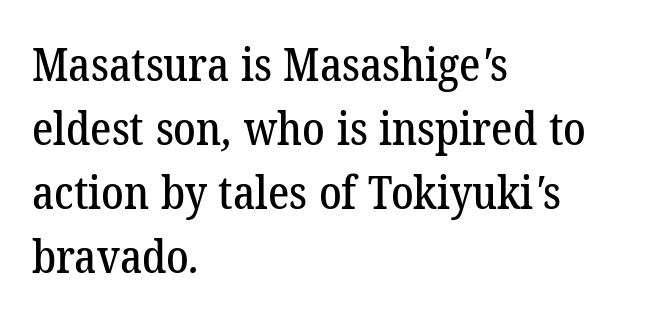
The image shows 45 px serif type; set left-aligned, normal line spacing (1.42x), normal letter spacing, not underlined; low stroke contrast and a medium x-height.
